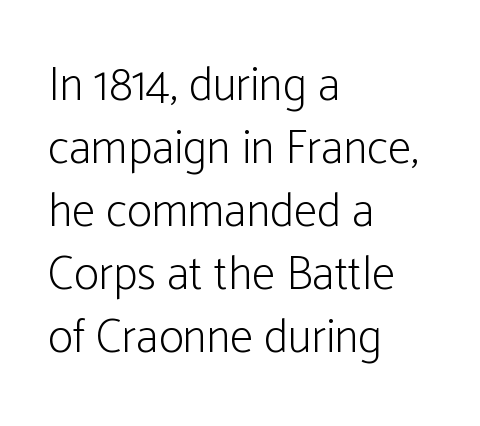
Q: Is the text bold? A: No.
Q: Is the text italic (slanted)? A: No, it is upright.
Q: Is the typeface a serif or a sans-serif typeface? A: Sans-serif.
Q: Is the text underlined? A: No.
Q: How is the paragraph aligned? A: Left-aligned.
Q: Is the spacing between letters normal or unusually wide? A: Normal.
Q: Is the spacing between lines tight, normal or loose? A: Normal.
Q: Width (condensed, normal, or wide)? A: Condensed.
Q: Stroke contrast? A: Low.
Q: x-height? A: Medium.
Q: Monospaced? A: No.
